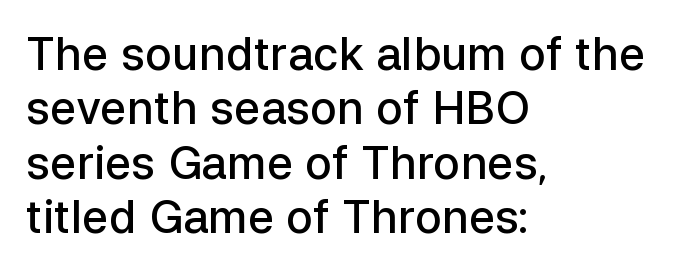
Q: Is the text bold? A: Semi-bold.
Q: Is the text italic (slanted)? A: No, it is upright.
Q: Is the typeface a serif or a sans-serif typeface? A: Sans-serif.
Q: Is the text underlined? A: No.
Q: How is the paragraph aligned? A: Left-aligned.
Q: Is the spacing between letters normal or unusually wide? A: Normal.
Q: Width (condensed, normal, or wide)? A: Normal.
Q: Stroke contrast? A: Low.
Q: x-height? A: Medium.
Q: Monospaced? A: No.
